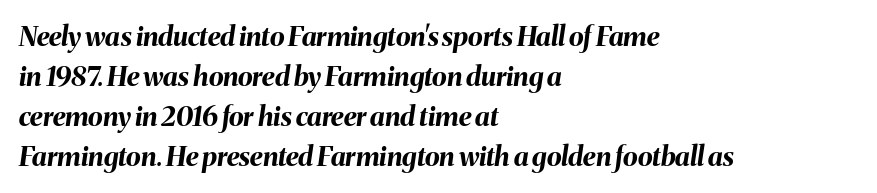
Q: Is the text bold? A: Yes.
Q: Is the text italic (slanted)? A: Yes, it leans right by about 8 degrees.
Q: Is the text underlined? A: No.
Q: How is the paragraph aligned? A: Left-aligned.
Q: Is the spacing between letters normal or unusually wide? A: Normal.
Q: Is the spacing between lines tight, normal or loose? A: Normal.
